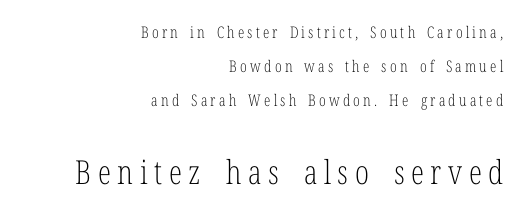
{"serif": "yes", "italic": "no", "bold": "no", "weight": "light", "width": "condensed", "stroke_contrast": "low", "x_height": "medium", "monospaced": "no", "underline": "no", "align": "right", "line_spacing": "loose", "line_spacing_ratio": 2.13, "letter_spacing": "wide", "letter_spacing_em": 0.2, "larger_block": "second", "size_ratio": 2.06, "glyph_px": 33}
